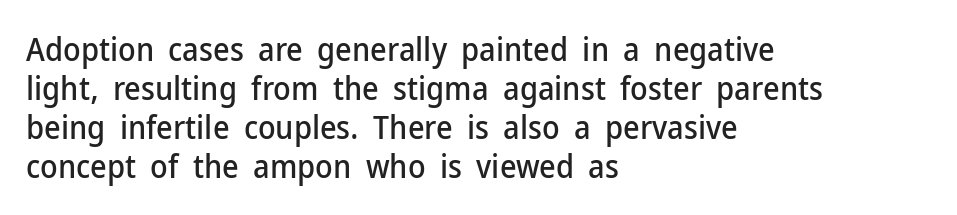
The passage shown is typed in a proportional face where columns would drift. Italic: no, the glyphs are upright roman. Lines of text with bare space underneath. Compared with a centered layout, this one pins lines to the left instead. Nothing sits at the stroke ends, so this counts as sans-serif. The rendering keeps characters at their native spacing.
